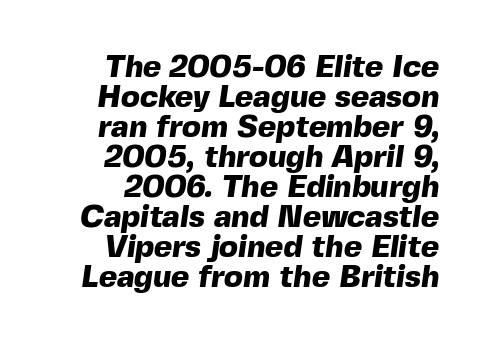
The image shows 31 px heavy sans-serif type; set tight line spacing (0.97x), normal letter spacing, not underlined; a medium x-height.
